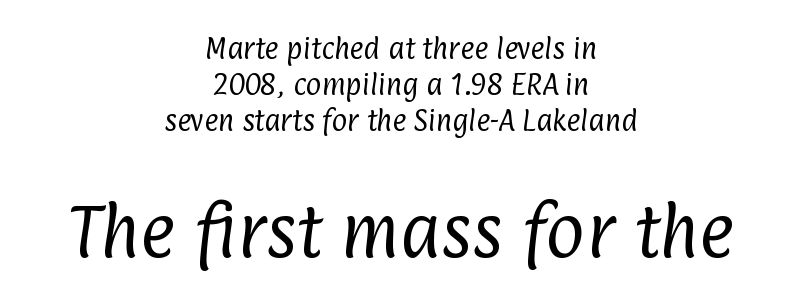
The image shows 60 px regular-weight, condensed sans-serif type; set centered, normal line spacing (1.51x), normal letter spacing, not underlined; the second (bottom) block is 2.5x larger; low stroke contrast and a medium x-height.
